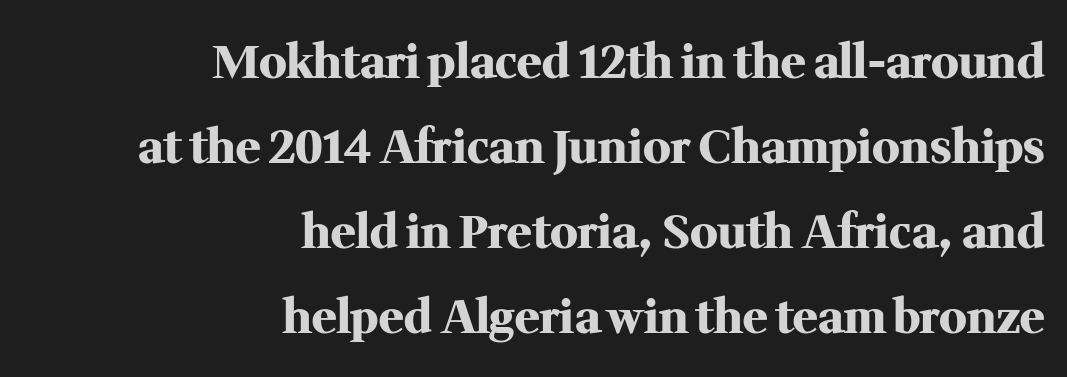
{"serif": "yes", "italic": "no", "bold": "yes", "weight": "heavy", "width": "normal", "stroke_contrast": "medium", "x_height": "medium", "monospaced": "no", "underline": "no", "align": "right", "line_spacing_ratio": 1.85, "letter_spacing": "normal", "letter_spacing_em": 0.0, "glyph_px": 46}
